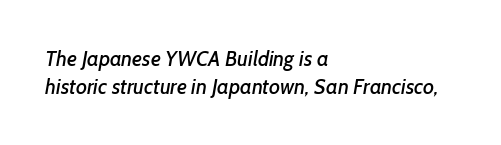
The image shows 21 px text type; set left-aligned, normal line spacing (1.32x), normal letter spacing, not underlined.
